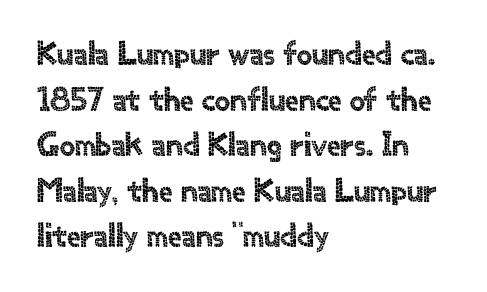
Horizontal bands of white between lines are of average thickness. To sum up the face: it is a sans, with no serifs. Posture: straight, roman, zero tilt. There is no visible air inserted between adjacent glyphs. Where is the straight margin? On the left. Character widths vary here, with narrow letters taking less room than wide ones.
